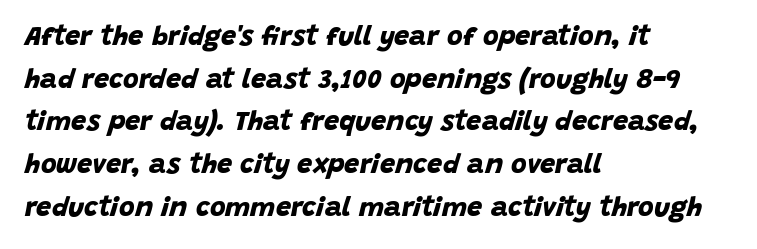
The face used here has the dense, thick strokes of a bold. Words float on clear page, feet unadorned. Typeset ragged right — the left edge is the straight one. Summary of vertical rhythm: regular, with standard interline spacing. Tracking here is standard; glyphs follow each other at the usual distance.
